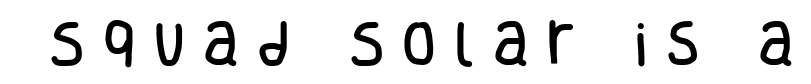
The rendering uses natural spacing where letterforms have individual widths. To sum up the face: it is a sans, with no serifs. The face used here is rendered with a markedly widened letterfit. Quick note: underline off. Notice how the stems are strictly vertical — no italics here.
